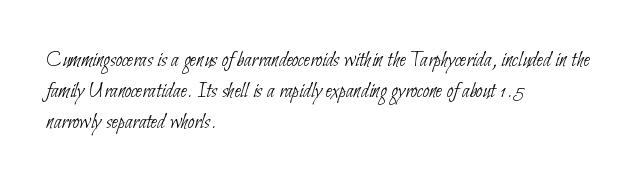
The image shows 23 px text type; set left-aligned, normal line spacing (1.35x), normal letter spacing, not underlined.
